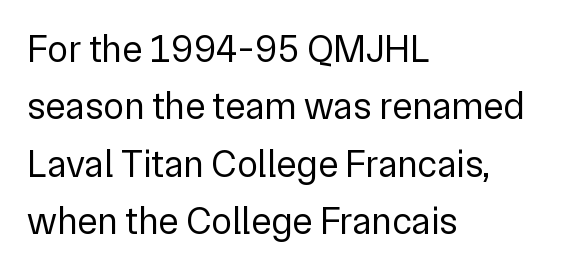
{"serif": "no", "italic": "no", "bold": "no", "weight": "regular", "width": "normal", "stroke_contrast": "low", "x_height": "medium", "monospaced": "no", "underline": "no", "align": "left", "line_spacing": "normal", "line_spacing_ratio": 1.51, "letter_spacing": "normal", "letter_spacing_em": 0.0, "glyph_px": 38}
